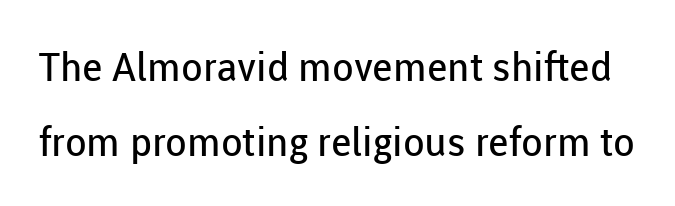
Q: Is the text bold? A: No.
Q: Is the text italic (slanted)? A: No, it is upright.
Q: Is the typeface a serif or a sans-serif typeface? A: Sans-serif.
Q: Is the text underlined? A: No.
Q: Is the spacing between letters normal or unusually wide? A: Normal.
Q: Width (condensed, normal, or wide)? A: Normal.
Q: Stroke contrast? A: Low.
Q: x-height? A: Medium.
Q: Monospaced? A: No.
